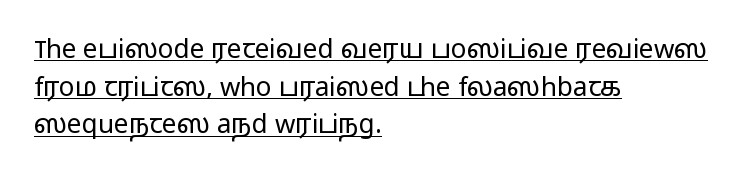
{"italic": "no", "bold": "no", "underline": "yes", "align": "left", "line_spacing": "normal", "line_spacing_ratio": 1.45, "letter_spacing": "normal", "letter_spacing_em": 0.0, "glyph_px": 26}
